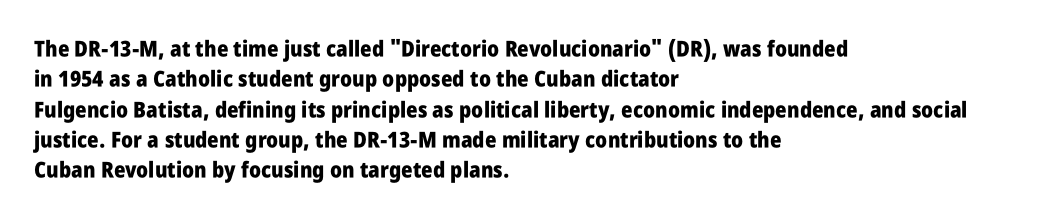
Q: Is the text bold? A: Yes.
Q: Is the text italic (slanted)? A: No, it is upright.
Q: Is the text underlined? A: No.
Q: How is the paragraph aligned? A: Left-aligned.
Q: Is the spacing between letters normal or unusually wide? A: Normal.
Q: Is the spacing between lines tight, normal or loose? A: Normal.
